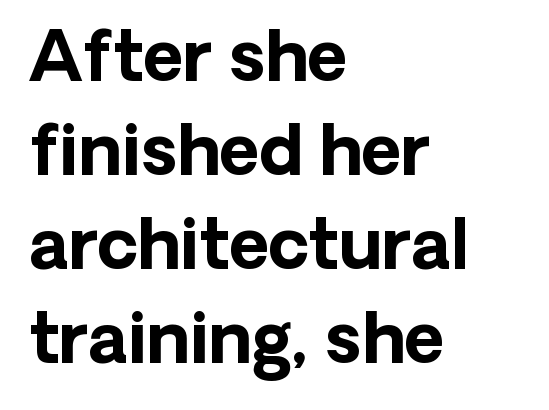
{"serif": "no", "italic": "no", "bold": "yes", "weight": "bold", "width": "normal", "stroke_contrast": "low", "x_height": "medium", "monospaced": "no", "underline": "no", "align": "left", "line_spacing": "normal", "line_spacing_ratio": 1.36, "letter_spacing": "normal", "letter_spacing_em": 0.0, "glyph_px": 69}
